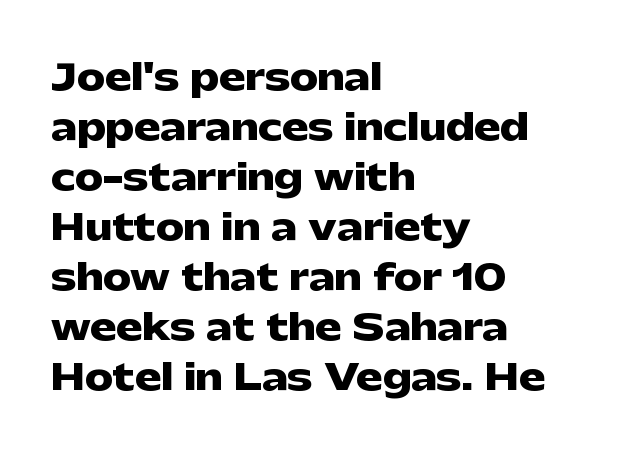
{"serif": "no", "italic": "no", "bold": "yes", "weight": "heavy", "width": "wide", "stroke_contrast": "low", "x_height": "medium", "monospaced": "no", "underline": "no", "align": "left", "line_spacing": "normal", "line_spacing_ratio": 1.43, "letter_spacing": "normal", "letter_spacing_em": 0.0, "glyph_px": 35}
